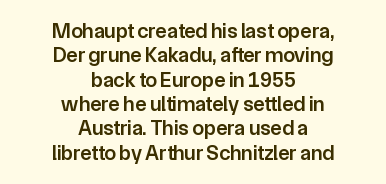
{"italic": "no", "bold": "semi", "underline": "no", "align": "center", "line_spacing_ratio": 1.16, "letter_spacing": "normal", "letter_spacing_em": 0.0, "glyph_px": 21}
